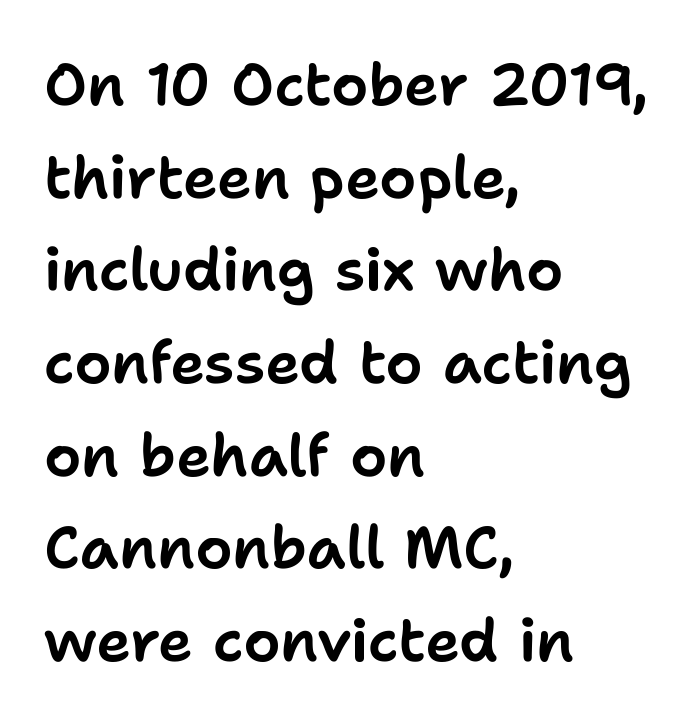
{"serif": "no", "italic": "no", "width": "normal", "stroke_contrast": "low", "x_height": "medium", "monospaced": "no", "underline": "no", "align": "left", "line_spacing": "normal", "line_spacing_ratio": 1.57, "letter_spacing": "normal", "letter_spacing_em": 0.0, "glyph_px": 59}
